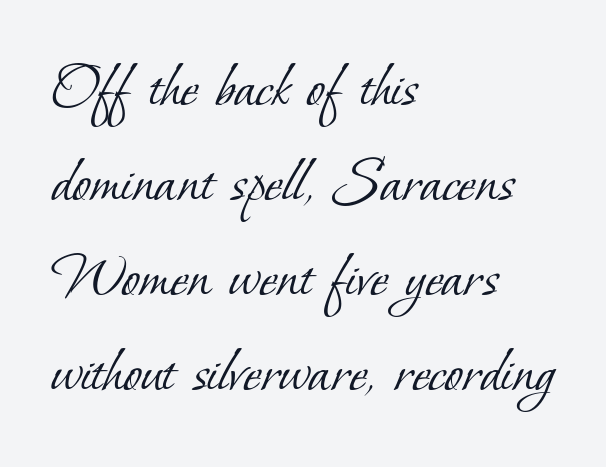
The image shows 67 px light serif type; set left-aligned, normal line spacing (1.42x), normal letter spacing, not underlined; low stroke contrast and a small x-height.
